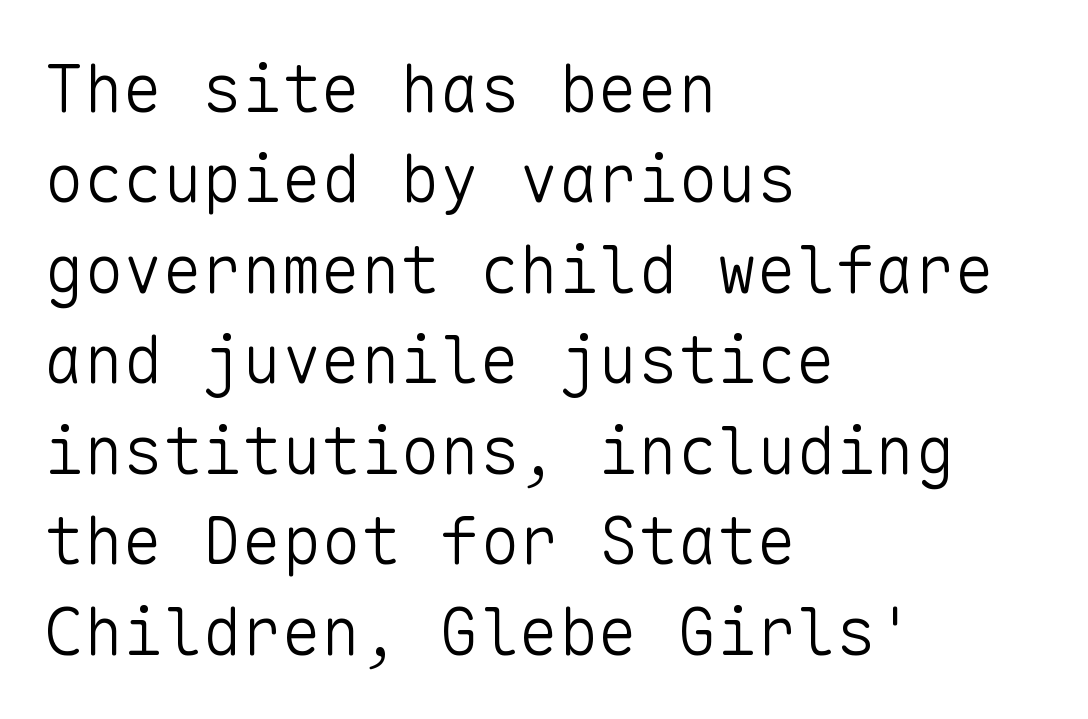
Reading down the block, your eye returns to a fixed left position each line. The typesetting does not lean heavy: it is not bold. This sample has the even, mechanical cadence of fixed-width lettering. Unmarked baselines from the first word to the last. Here the glyphs are tracked normally, forming tight word shapes.
